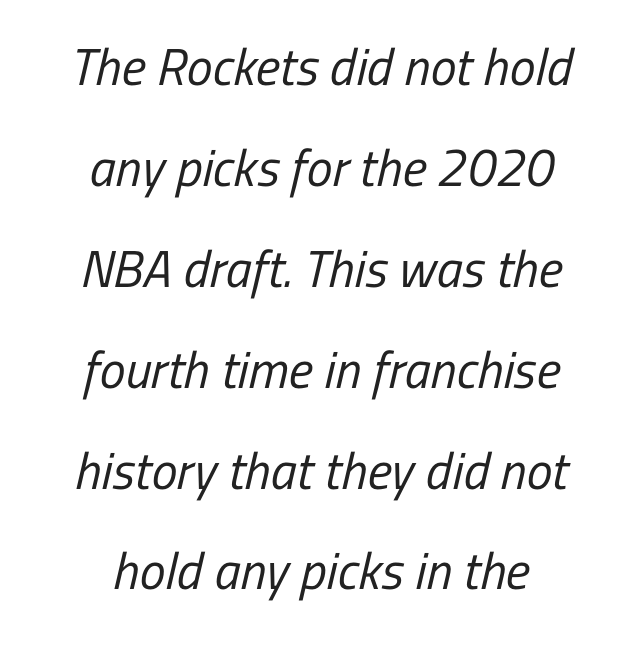
The image shows 52 px regular-weight, condensed sans-serif type; set centered, loose line spacing (1.94x), normal letter spacing, not underlined; low stroke contrast and a medium x-height.
